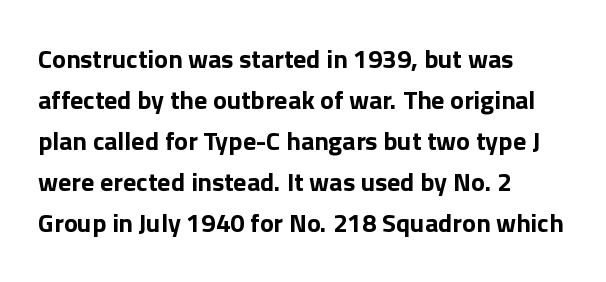
The image shows 26 px bold type, upright; set left-aligned, normal line spacing (1.58x), normal letter spacing, not underlined.
